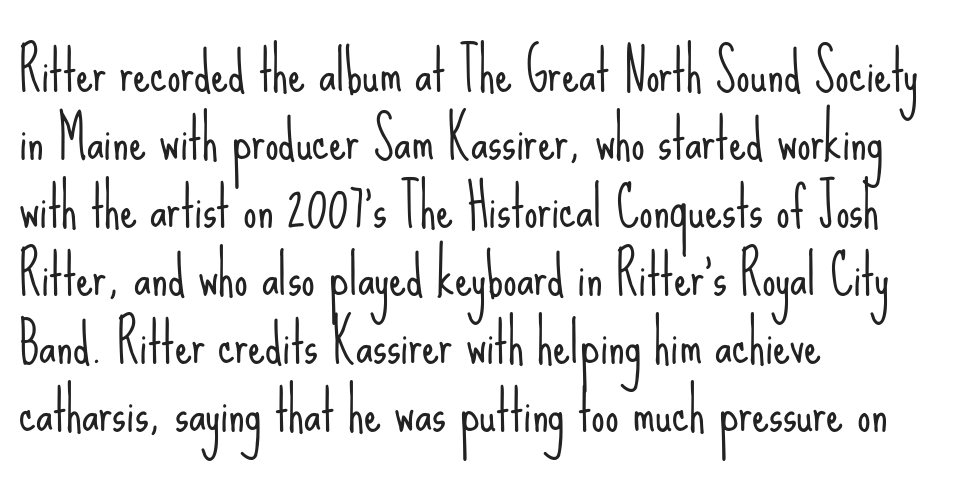
The image shows 54 px light, condensed sans-serif type, upright; set left-aligned, normal line spacing (1.26x), normal letter spacing, not underlined; low stroke contrast and a small x-height.
